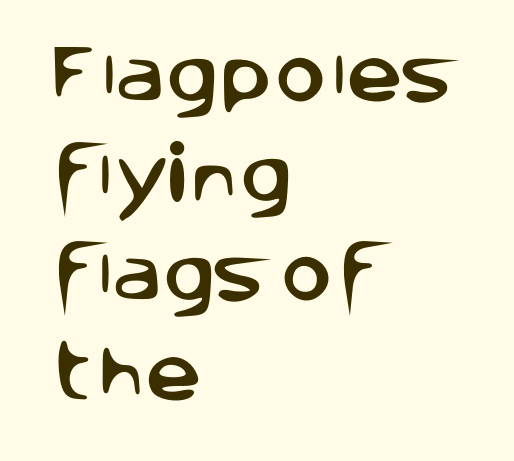
The image shows 63 px sans-serif type, upright; set left-aligned, normal line spacing (1.58x), normal letter spacing, not underlined; low stroke contrast and a large x-height.
